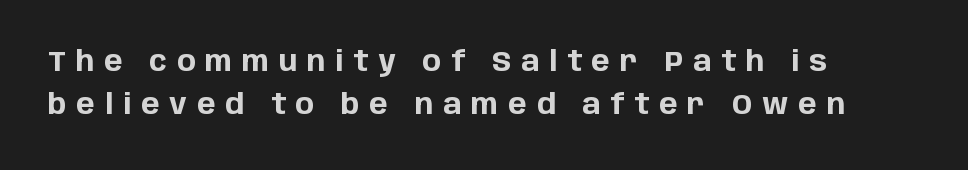
{"serif": "no", "italic": "no", "bold": "yes", "weight": "bold", "width": "normal", "stroke_contrast": "low", "x_height": "large", "monospaced": "no", "underline": "no", "align": "left", "line_spacing": "normal", "line_spacing_ratio": 1.55, "letter_spacing": "wide", "letter_spacing_em": 0.35, "glyph_px": 28}
